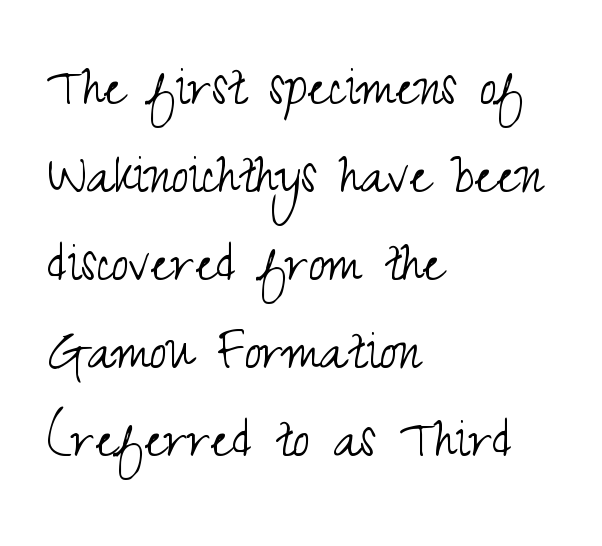
You could not count columns in this text — the font is proportionally spaced. Just letters on the line, the space beneath them empty. A classic flush-left, rag-right setting is used for this passage. How would I describe the line gaps? Plain and ordinary. No heavy texture on the line: the type isn't bold.
